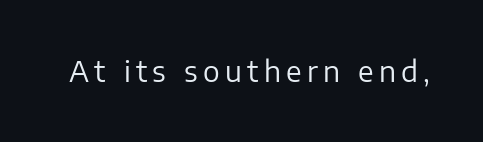
The image shows 28 px regular-weight sans-serif type, upright; set not underlined; low stroke contrast and a medium x-height.
